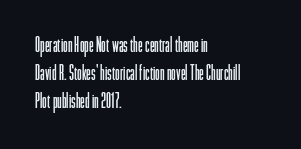
Q: Is the text bold? A: No.
Q: Is the text italic (slanted)? A: No, it is upright.
Q: Is the text underlined? A: No.
Q: How is the paragraph aligned? A: Left-aligned.
Q: Is the spacing between letters normal or unusually wide? A: Normal.
Q: Is the spacing between lines tight, normal or loose? A: Normal.
